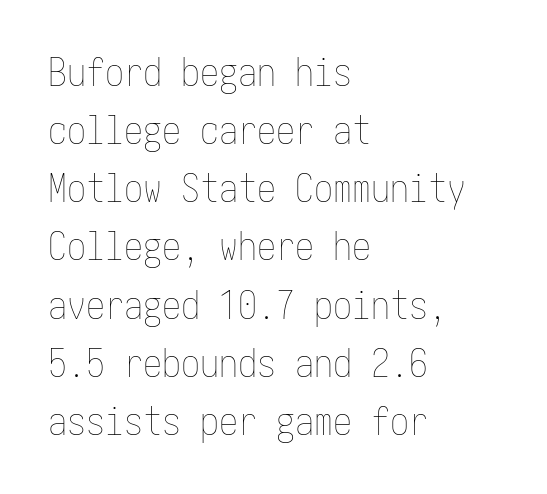
Q: Is the text bold? A: No.
Q: Is the text italic (slanted)? A: No, it is upright.
Q: Is the text underlined? A: No.
Q: How is the paragraph aligned? A: Left-aligned.
Q: Is the spacing between letters normal or unusually wide? A: Normal.
Q: Is the spacing between lines tight, normal or loose? A: Normal.
Q: Width (condensed, normal, or wide)? A: Condensed.
Q: Stroke contrast? A: Low.
Q: x-height? A: Medium.
